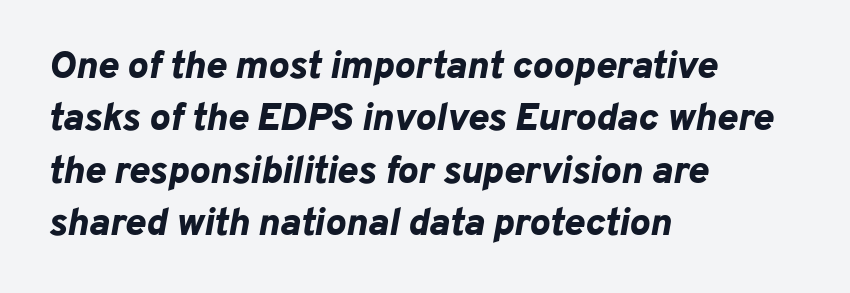
The letterforms sit shoulder to shoulder at normal distance. Proportional: the letters do not fall into vertical columns. This is heavy type, rendered in bold. The whole block is typeset with a tilt. Quick note: underline off.
